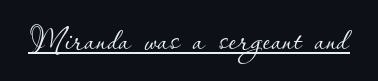
Q: Is the text bold? A: No.
Q: Is the text italic (slanted)? A: Yes.
Q: Is the text underlined? A: Yes.
Q: Is the spacing between letters normal or unusually wide? A: Normal.
Q: Width (condensed, normal, or wide)? A: Normal.
Q: Stroke contrast? A: Low.
Q: x-height? A: Small.
Q: Monospaced? A: No.
